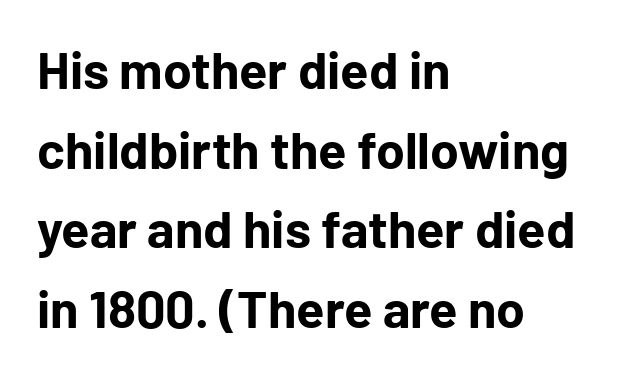
The image shows 52 px bold sans-serif type, upright; set left-aligned, normal line spacing (1.53x), normal letter spacing, not underlined; low stroke contrast and a medium x-height.
